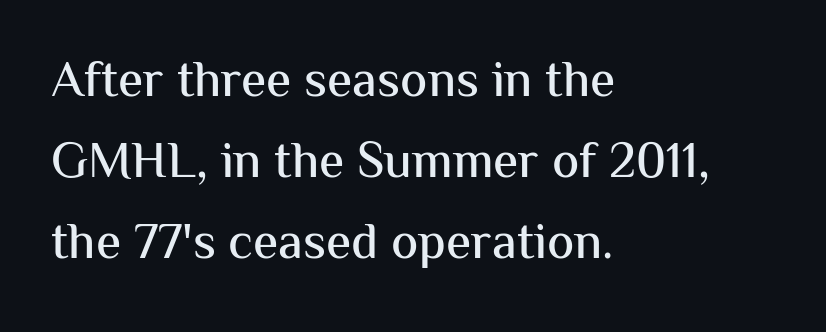
The image shows 51 px sans-serif type, upright; set left-aligned, normal line spacing (1.59x), normal letter spacing, not underlined; medium stroke contrast and a medium x-height.
